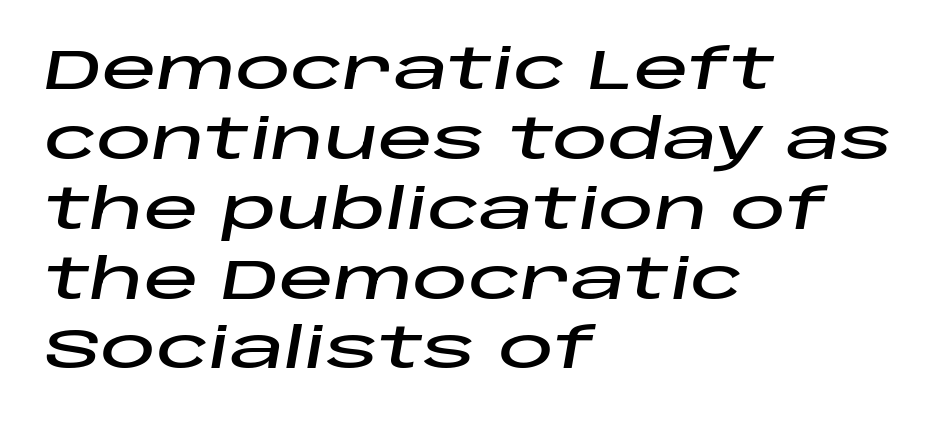
Leading: standard. Tracking value appears to be zero — textbook default spacing. If you drew a ruler down the left edge, every line would touch it. Think of a printed novel: that variable character pitch is what you see here. The space directly below the letters is spotless. The typography opts for an oblique posture over an upright one.
